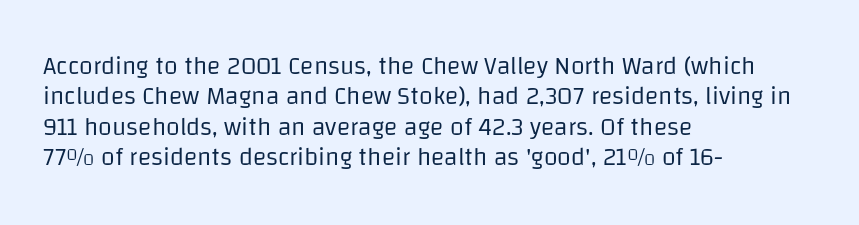
The image shows 25 px text type, upright; set left-aligned, line spacing 1.22x, normal letter spacing, not underlined.
